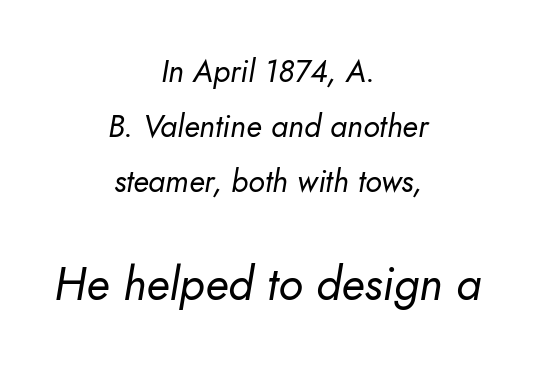
These lines are rendered in a variable-pitch font. Characters are canted at an angle relative to the baseline's perpendicular. Is the type heavy? It reads as light-to-regular instead. Bare-footed words on every line.
